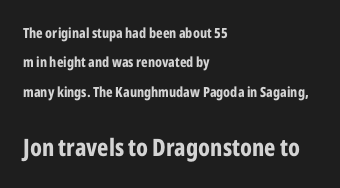
The lines are quadded left. Between one letter and the next there's only the usual sliver of space. Anything drawn beneath the words? Only blank space. The rendering uses a bold face; every stroke is thick and dark. If you measured baseline to baseline, you'd find a long distance. Compare the two chunks: the lower has the greater cap height.
